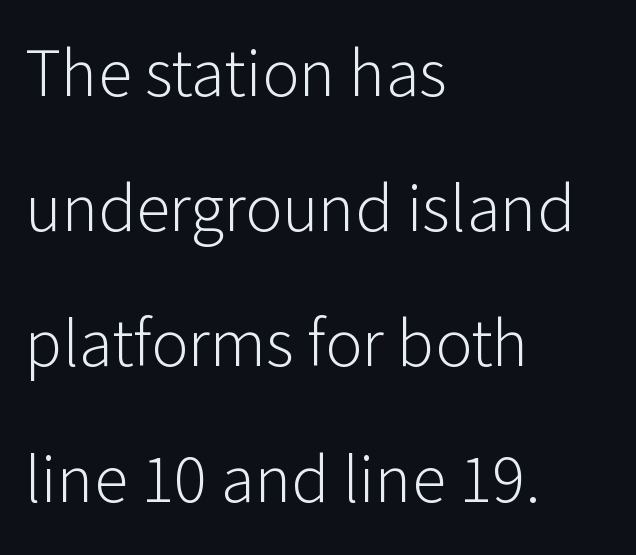
The image shows 69 px light sans-serif type, upright; set left-aligned, loose line spacing (1.96x), normal letter spacing, not underlined; low stroke contrast and a medium x-height.
